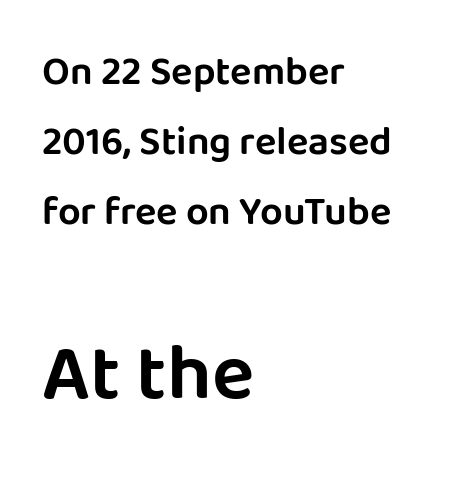
{"serif": "no", "italic": "no", "width": "normal", "stroke_contrast": "low", "x_height": "large", "monospaced": "no", "underline": "no", "align": "left", "line_spacing_ratio": 1.75, "letter_spacing": "normal", "letter_spacing_em": 0.0, "larger_block": "second", "size_ratio": 1.98, "glyph_px": 79}
